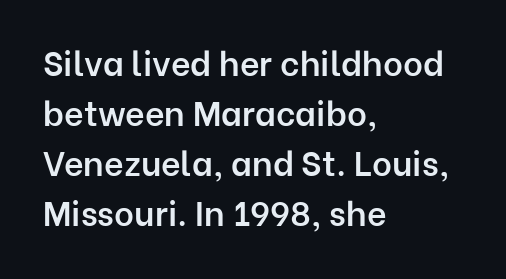
The tracking reads as untouched default to a designer's eye. Students, this is semibold: more ink than regular, less than bold. Posture: vertical. The rendering anchors every line to the left-hand side. Interline gaps are of average width in this sample. The type family on display is of the sans-serif kind.
